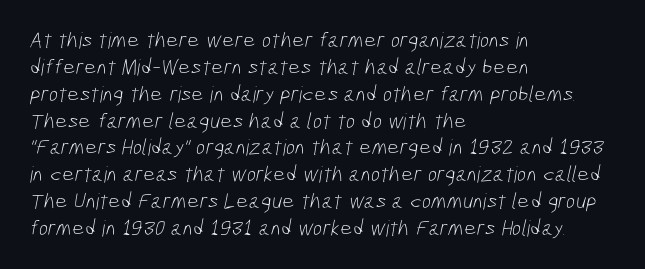
{"bold": "no", "underline": "no", "align": "left", "line_spacing_ratio": 1.22, "letter_spacing": "normal", "letter_spacing_em": 0.0, "glyph_px": 22}
